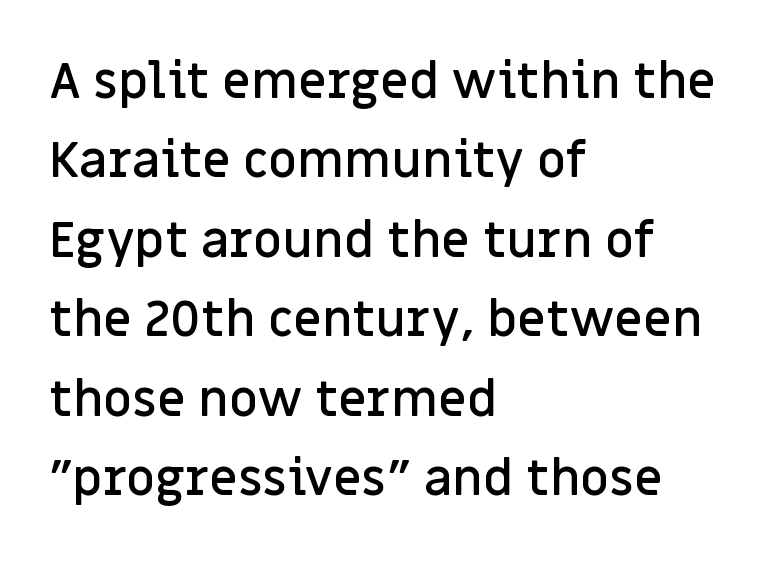
The image shows 50 px semibold sans-serif type, upright; set left-aligned, normal line spacing (1.59x), normal letter spacing, not underlined; low stroke contrast and a large x-height.
